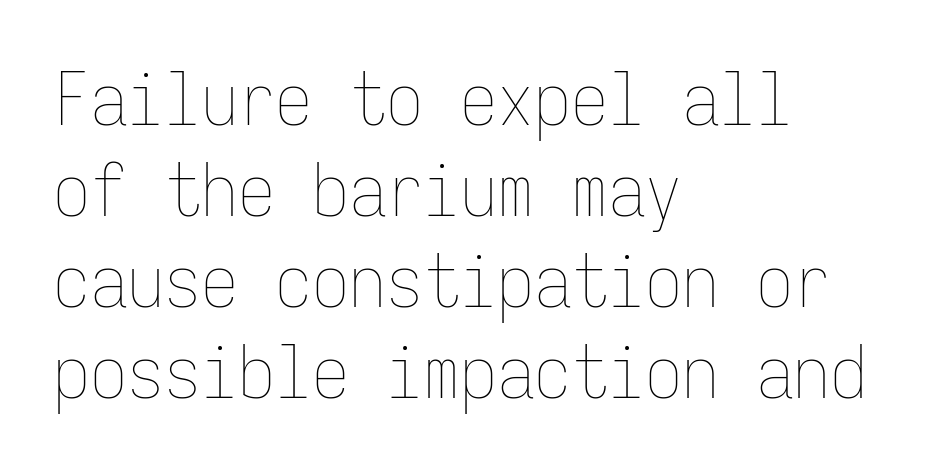
{"italic": "no", "bold": "no", "weight": "thin", "width": "condensed", "stroke_contrast": "low", "x_height": "medium", "monospaced": "yes", "underline": "no", "align": "left", "line_spacing_ratio": 1.23, "letter_spacing": "normal", "letter_spacing_em": 0.0, "glyph_px": 74}
